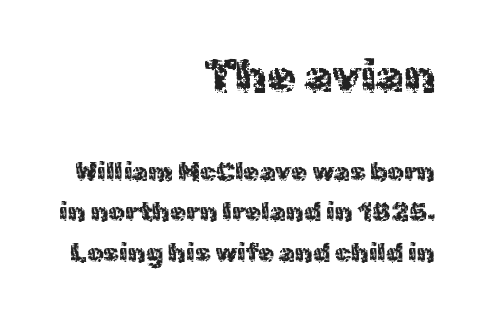
The rows are spaced the way most documents space them. This reads as an unemphasized weight, regular at the heaviest. The compositor pushed each line to the right boundary. The strip under each line holds only bare page. The rendering uses natural spacing where letterforms have individual widths.
